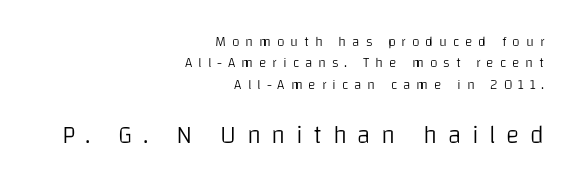
{"italic": "no", "bold": "no", "underline": "no", "align": "right", "line_spacing": "normal", "line_spacing_ratio": 1.53, "letter_spacing": "wide", "letter_spacing_em": 0.42, "larger_block": "second", "size_ratio": 1.79, "glyph_px": 25}
